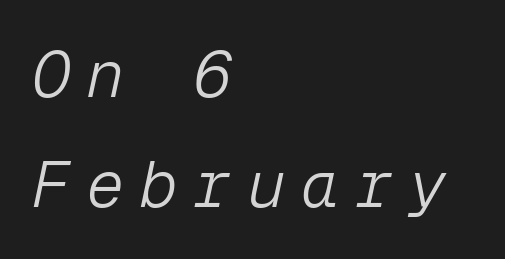
Q: Is the text bold? A: No.
Q: Is the text italic (slanted)? A: Yes, it leans right by about 12 degrees.
Q: Is the text underlined? A: No.
Q: How is the paragraph aligned? A: Left-aligned.
Q: Is the spacing between letters normal or unusually wide? A: Unusually wide.
Q: Width (condensed, normal, or wide)? A: Normal.
Q: Stroke contrast? A: Low.
Q: x-height? A: Medium.
Q: Monospaced? A: Yes.
